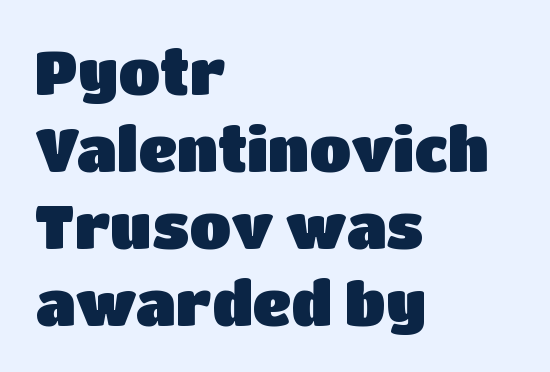
The image shows 61 px sans-serif type, upright; set left-aligned, normal line spacing (1.26x), normal letter spacing, not underlined; low stroke contrast and a large x-height.
